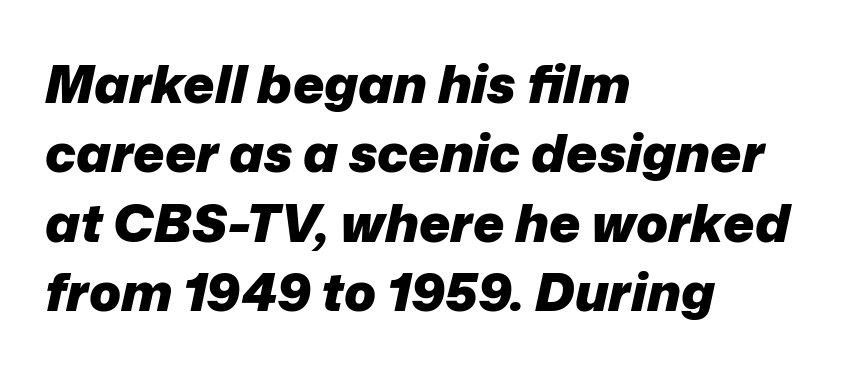
The image shows 53 px heavy type, italic (leaning right); set left-aligned, normal line spacing (1.31x), normal letter spacing, not underlined; low stroke contrast and a medium x-height.
